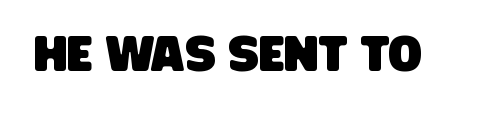
A typesetter would label this face a sans. The passage shown is typed in a proportional face where columns would drift. Inter-character spacing is left at the font's built-in metrics. No word sits above an underline.
